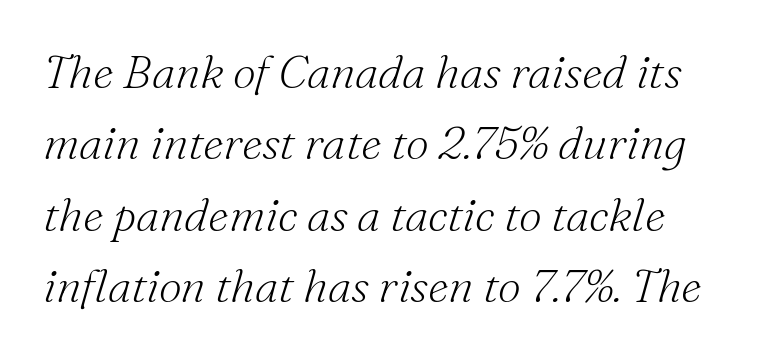
Q: Is the text bold? A: No.
Q: Is the text italic (slanted)? A: Yes, it leans right by about 16 degrees.
Q: Is the typeface a serif or a sans-serif typeface? A: Serif.
Q: Is the text underlined? A: No.
Q: Is the spacing between letters normal or unusually wide? A: Normal.
Q: Is the spacing between lines tight, normal or loose? A: Normal.
Q: Width (condensed, normal, or wide)? A: Normal.
Q: Stroke contrast? A: Medium.
Q: x-height? A: Small.
Q: Monospaced? A: No.
